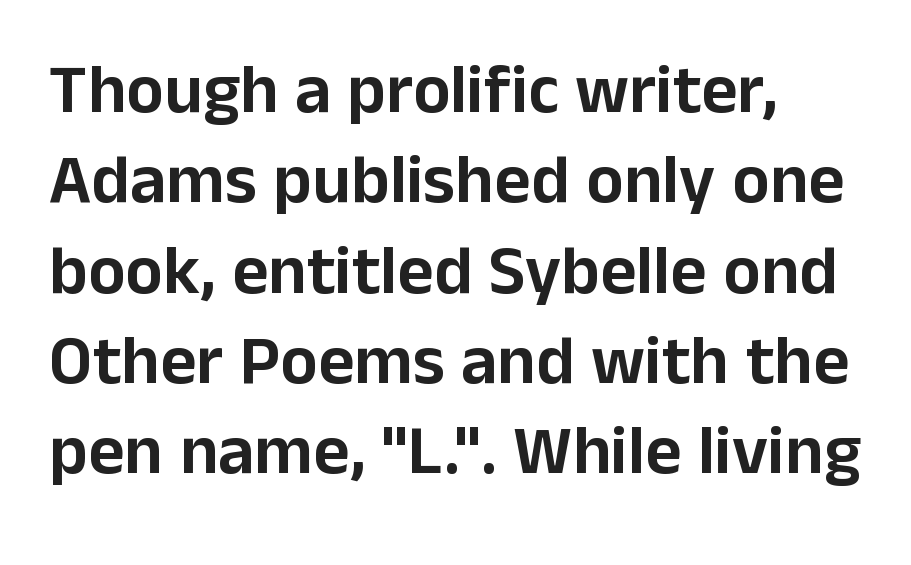
Q: Is the text italic (slanted)? A: No, it is upright.
Q: Is the typeface a serif or a sans-serif typeface? A: Sans-serif.
Q: Is the text underlined? A: No.
Q: How is the paragraph aligned? A: Left-aligned.
Q: Is the spacing between letters normal or unusually wide? A: Normal.
Q: Is the spacing between lines tight, normal or loose? A: Normal.
Q: Width (condensed, normal, or wide)? A: Normal.
Q: Stroke contrast? A: Low.
Q: x-height? A: Medium.
Q: Monospaced? A: No.
